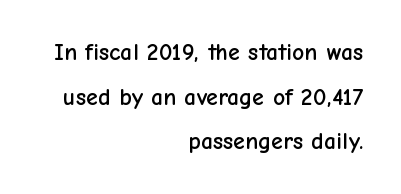
{"italic": "no", "underline": "no", "align": "right", "line_spacing_ratio": 1.86, "letter_spacing": "normal", "letter_spacing_em": 0.0, "glyph_px": 24}
